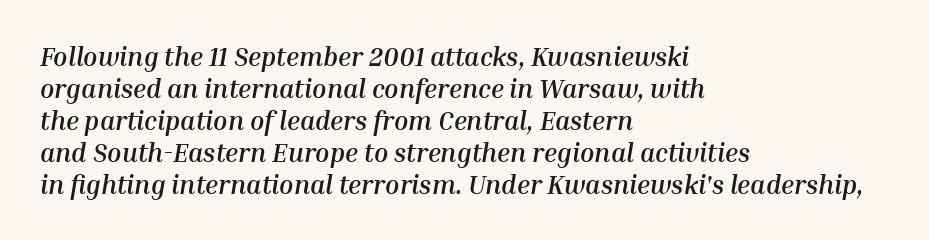
The image shows 26 px bold type, italic (leaning right); set left-aligned, line spacing 1.23x, normal letter spacing, not underlined.
